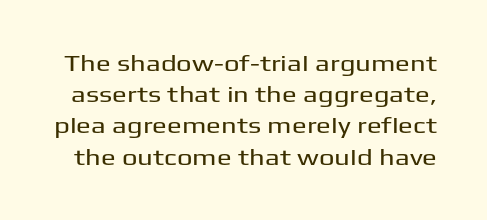
The lettering stays uniformly vertical, giving the passage a roman look. A typesetter would call this leading conventional body-copy spacing. Between one letter and the next there's only the usual sliver of space. Each row of text sits above clean, open space.
